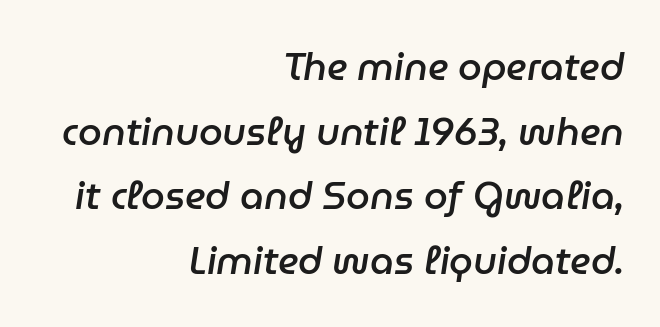
The image shows 38 px semibold type, italic (leaning right); set right-aligned, normal line spacing (1.7x), normal letter spacing, not underlined; low stroke contrast and a medium x-height.
